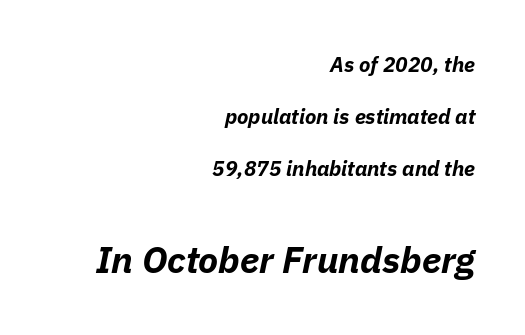
Q: Is the text bold? A: Yes.
Q: Is the text italic (slanted)? A: Yes, it leans right by about 11 degrees.
Q: Is the text underlined? A: No.
Q: How is the paragraph aligned? A: Right-aligned.
Q: Is the spacing between letters normal or unusually wide? A: Normal.
Q: Is the spacing between lines tight, normal or loose? A: Loose.
Q: Which block of text is set in a larger size, the first (top) or the second (bottom)? A: The second (bottom) one.
Q: Width (condensed, normal, or wide)? A: Normal.
Q: Stroke contrast? A: Low.
Q: x-height? A: Medium.
Q: Monospaced? A: No.
